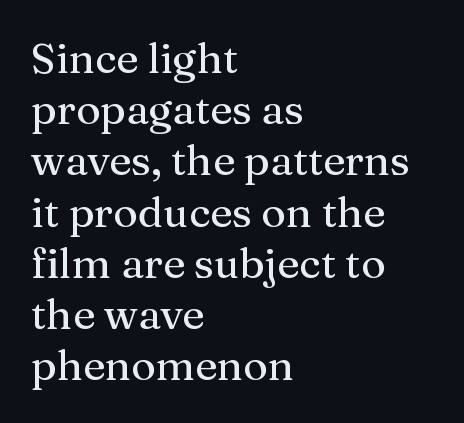
The image shows 42 px serif type, upright; set left-aligned, line spacing 1.22x, normal letter spacing, not underlined; medium stroke contrast and a medium x-height.
